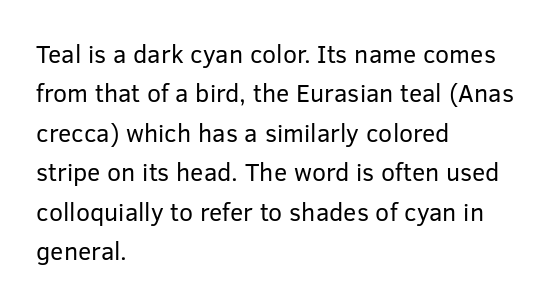
{"italic": "no", "bold": "no", "underline": "no", "align": "left", "line_spacing": "normal", "line_spacing_ratio": 1.58, "letter_spacing": "normal", "letter_spacing_em": 0.0, "glyph_px": 25}
